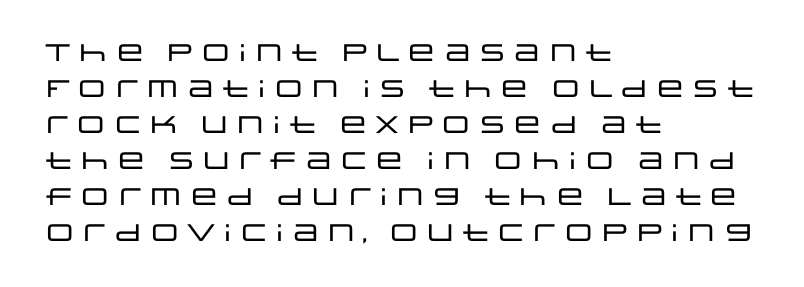
{"italic": "no", "underline": "no", "align": "left", "line_spacing": "normal", "line_spacing_ratio": 1.5, "letter_spacing": "normal", "letter_spacing_em": 0.0, "glyph_px": 24}
